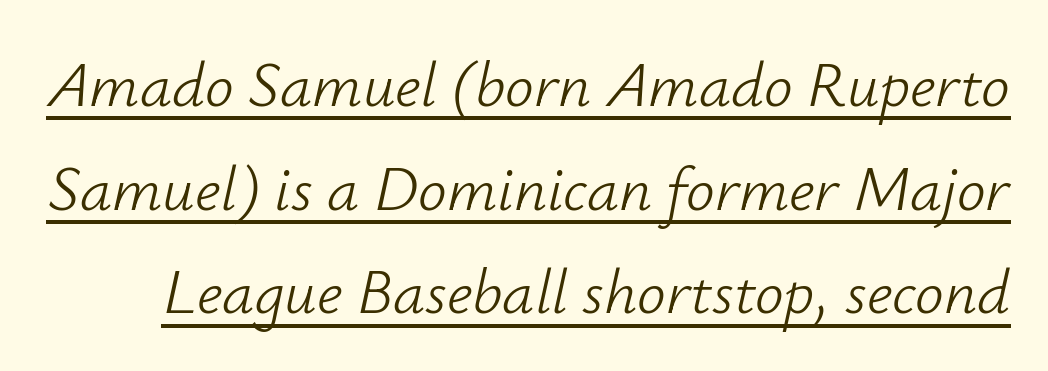
The image shows 64 px light type, italic (leaning right); set normal line spacing (1.62x), normal letter spacing, underlined; low stroke contrast and a small x-height.
